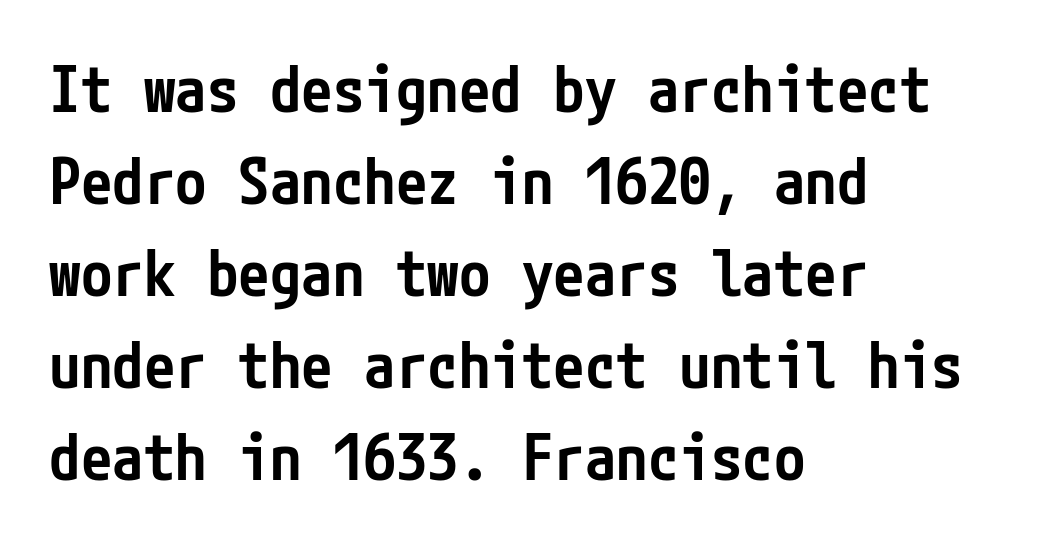
Q: Is the text bold? A: Semi-bold.
Q: Is the text italic (slanted)? A: No, it is upright.
Q: Is the typeface a serif or a sans-serif typeface? A: Sans-serif.
Q: Is the text underlined? A: No.
Q: How is the paragraph aligned? A: Left-aligned.
Q: Is the spacing between letters normal or unusually wide? A: Normal.
Q: Is the spacing between lines tight, normal or loose? A: Normal.
Q: Width (condensed, normal, or wide)? A: Condensed.
Q: Stroke contrast? A: Low.
Q: x-height? A: Medium.
